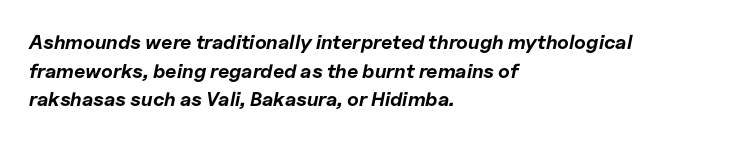
Q: Is the text bold? A: Yes.
Q: Is the text italic (slanted)? A: Yes, it leans right by about 11 degrees.
Q: Is the text underlined? A: No.
Q: How is the paragraph aligned? A: Left-aligned.
Q: Is the spacing between letters normal or unusually wide? A: Normal.
Q: Is the spacing between lines tight, normal or loose? A: Normal.
